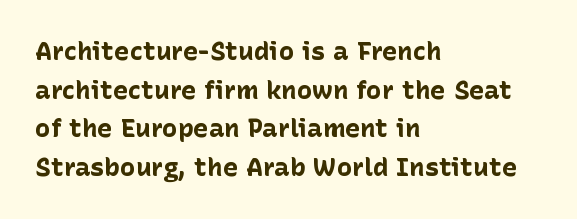
The image shows 26 px bold type, upright; set left-aligned, normal line spacing (1.49x), normal letter spacing, not underlined.
